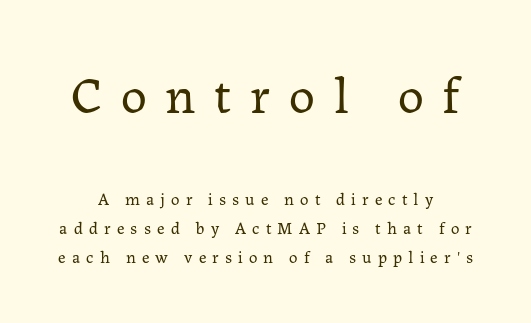
{"serif": "yes", "italic": "no", "bold": "no", "weight": "regular", "width": "normal", "stroke_contrast": "low", "x_height": "medium", "monospaced": "no", "underline": "no", "line_spacing_ratio": 1.73, "letter_spacing": "wide", "letter_spacing_em": 0.36, "larger_block": "first", "size_ratio": 3.06, "glyph_px": 52}
